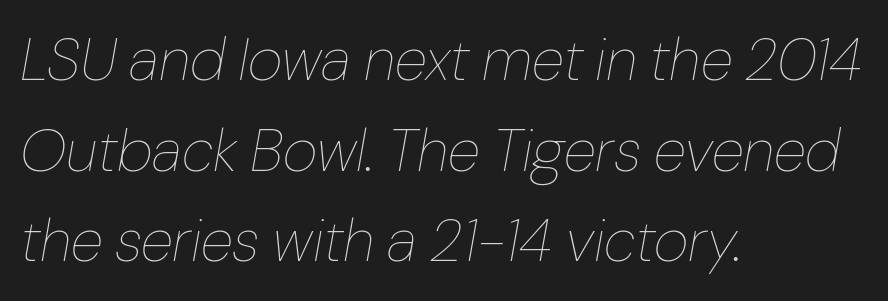
{"italic": "yes", "lean": "right", "slant_degrees": 10, "bold": "no", "weight": "thin", "width": "normal", "stroke_contrast": "low", "x_height": "medium", "monospaced": "no", "underline": "no", "align": "left", "line_spacing": "normal", "line_spacing_ratio": 1.51, "letter_spacing": "normal", "letter_spacing_em": 0.0, "glyph_px": 60}
